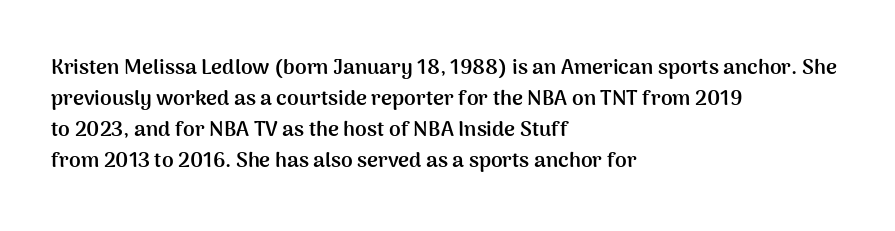
These lines keep a tight, regular rhythm from letter to letter. The typesetting leans heavy: a genuine bold. Line beginnings align vertically; line endings do not. If you drew a line through each stem, it would be perfectly vertical. Letters rest on an invisible, unmarked baseline.
